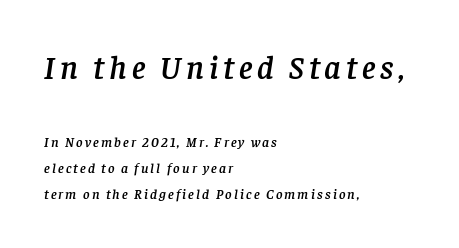
Q: Is the text italic (slanted)? A: Yes, it leans right by about 8 degrees.
Q: Is the typeface a serif or a sans-serif typeface? A: Serif.
Q: Is the text underlined? A: No.
Q: How is the paragraph aligned? A: Left-aligned.
Q: Which block of text is set in a larger size, the first (top) or the second (bottom)? A: The first (top) one.
Q: Width (condensed, normal, or wide)? A: Normal.
Q: Stroke contrast? A: Low.
Q: x-height? A: Large.
Q: Monospaced? A: No.
